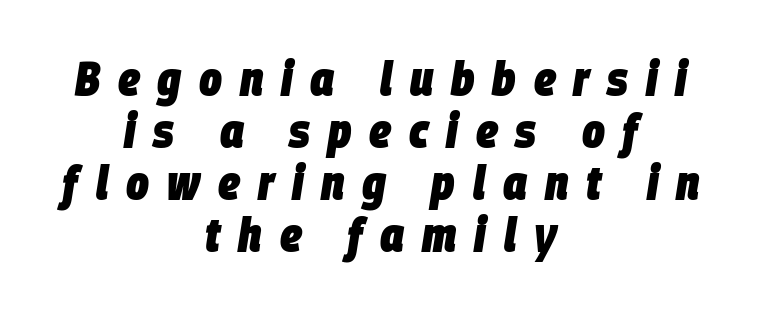
{"italic": "yes", "lean": "right", "slant_degrees": 9, "bold": "yes", "weight": "heavy", "width": "condensed", "stroke_contrast": "low", "x_height": "large", "monospaced": "no", "underline": "no", "align": "center", "line_spacing": "tight", "line_spacing_ratio": 1.08, "letter_spacing": "wide", "letter_spacing_em": 0.37, "glyph_px": 48}
